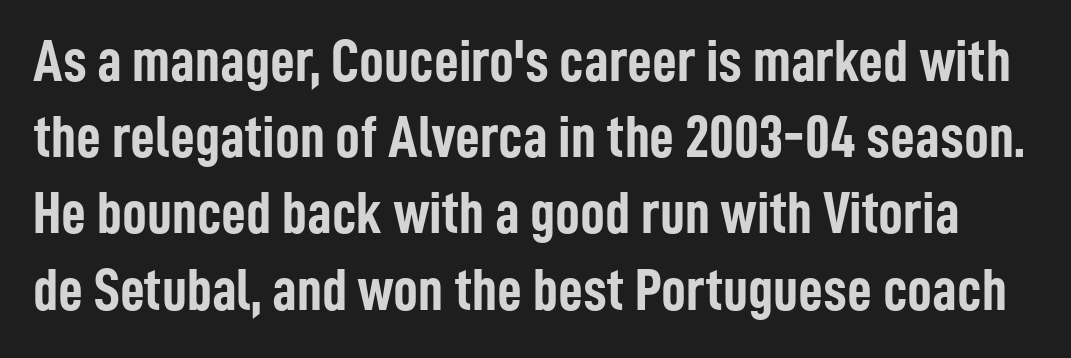
In terms of letterspacing, this is plain default setting. This sample has the flowing, uneven cadence of proportional lettering. Whoever set this chose a conventional vertical rhythm. This sample uses a sans-serif face. A roman cut, with each character standing at attention.
